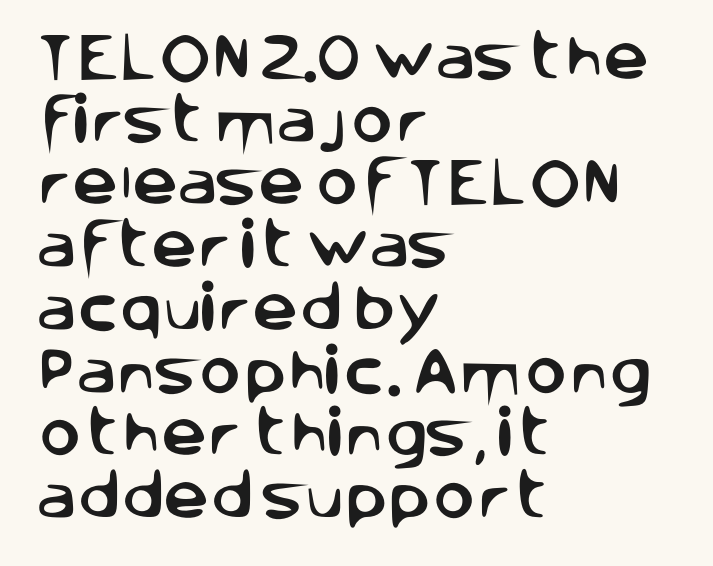
{"serif": "no", "italic": "no", "width": "normal", "stroke_contrast": "low", "x_height": "large", "monospaced": "no", "underline": "no", "align": "left", "line_spacing_ratio": 1.23, "letter_spacing": "normal", "letter_spacing_em": 0.0, "glyph_px": 51}
